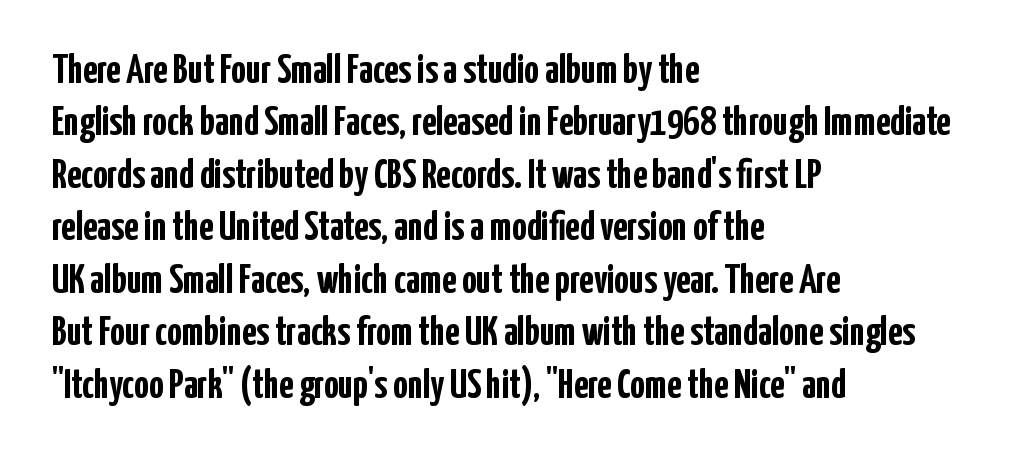
The image shows 41 px semibold, condensed sans-serif type, upright; set left-aligned, normal line spacing (1.28x), normal letter spacing, not underlined; low stroke contrast and a medium x-height.
